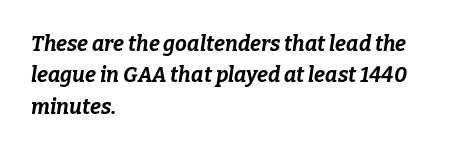
The image shows 21 px bold type, italic (leaning right); set left-aligned, normal line spacing (1.49x), normal letter spacing, not underlined.
